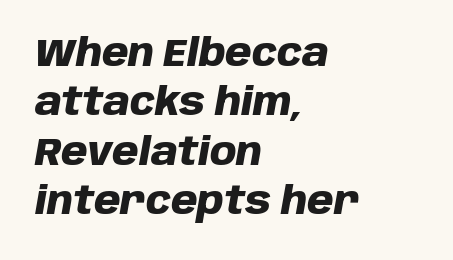
Q: Is the text bold? A: Yes.
Q: Is the text italic (slanted)? A: Yes, it leans right by about 10 degrees.
Q: Is the text underlined? A: No.
Q: How is the paragraph aligned? A: Left-aligned.
Q: Is the spacing between letters normal or unusually wide? A: Normal.
Q: Is the spacing between lines tight, normal or loose? A: Normal.
Q: Width (condensed, normal, or wide)? A: Normal.
Q: Stroke contrast? A: Low.
Q: x-height? A: Large.
Q: Monospaced? A: No.
